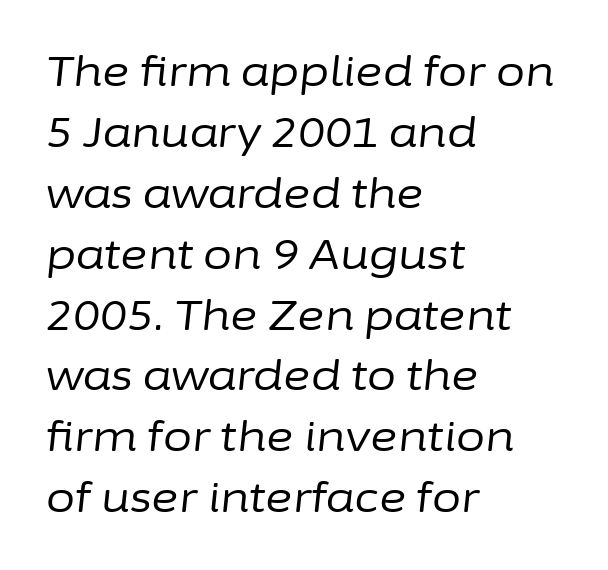
The image shows 42 px regular-weight type, italic (leaning right); set left-aligned, normal line spacing (1.45x), normal letter spacing, not underlined; low stroke contrast and a medium x-height.
